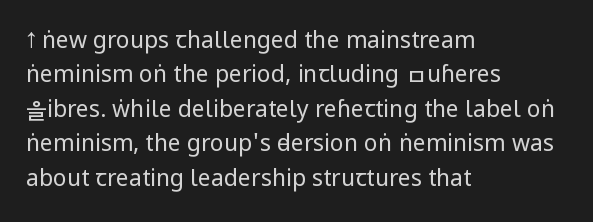
{"italic": "no", "bold": "no", "underline": "no", "align": "left", "line_spacing": "normal", "line_spacing_ratio": 1.5, "letter_spacing": "normal", "letter_spacing_em": 0.0, "glyph_px": 23}
